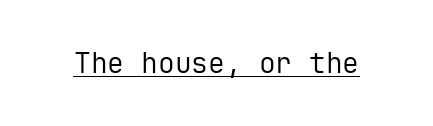
{"serif": "no", "italic": "no", "bold": "no", "weight": "regular", "width": "normal", "stroke_contrast": "low", "x_height": "medium", "monospaced": "yes", "underline": "yes", "letter_spacing": "normal", "letter_spacing_em": 0.0, "glyph_px": 28}
